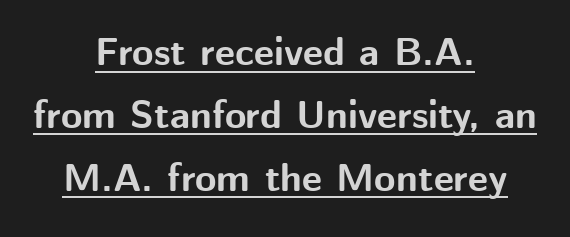
{"serif": "no", "italic": "no", "bold": "yes", "weight": "bold", "width": "normal", "stroke_contrast": "medium", "x_height": "medium", "monospaced": "no", "underline": "yes", "align": "center", "line_spacing": "normal", "line_spacing_ratio": 1.61, "letter_spacing": "normal", "letter_spacing_em": 0.0, "glyph_px": 39}
